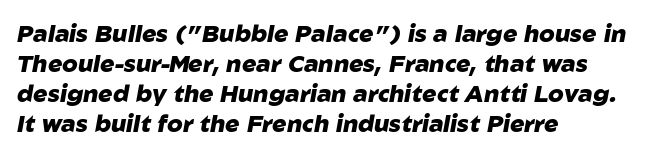
{"italic": "yes", "lean": "right", "slant_degrees": 10, "bold": "yes", "underline": "no", "align": "left", "line_spacing": "normal", "line_spacing_ratio": 1.25, "letter_spacing": "normal", "letter_spacing_em": 0.0, "glyph_px": 24}
